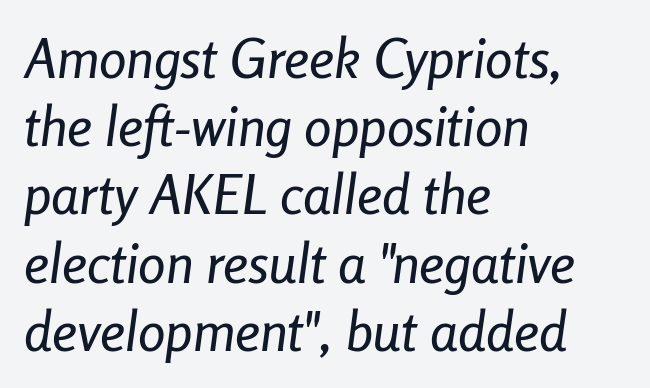
Rendered with sloped, italic letterforms. Descenders are the only things crossing below the line. The ragged edge is on the right, which tells us the setting is flush left. Here the designer chose a conventional face with non-uniform glyph widths.
